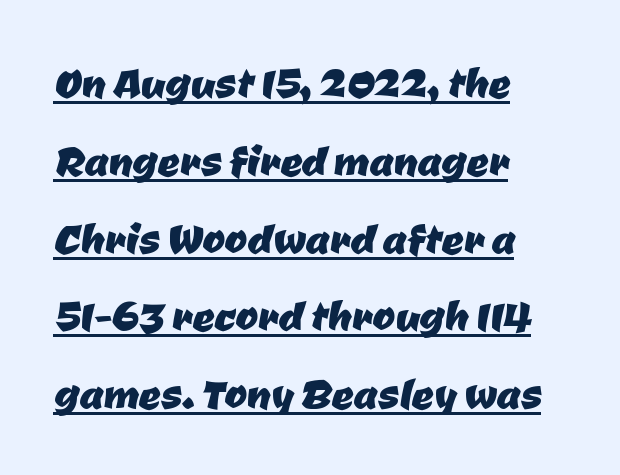
Q: Is the typeface a serif or a sans-serif typeface? A: Sans-serif.
Q: Is the text underlined? A: Yes.
Q: How is the paragraph aligned? A: Left-aligned.
Q: Is the spacing between letters normal or unusually wide? A: Normal.
Q: Is the spacing between lines tight, normal or loose? A: Normal.
Q: Width (condensed, normal, or wide)? A: Normal.
Q: Stroke contrast? A: Low.
Q: x-height? A: Medium.
Q: Monospaced? A: No.
